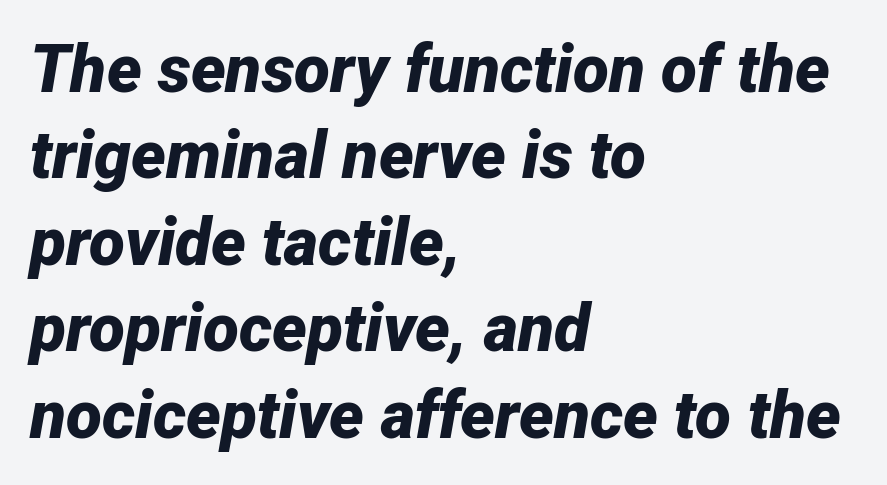
{"italic": "yes", "lean": "right", "slant_degrees": 12, "bold": "yes", "weight": "bold", "width": "normal", "stroke_contrast": "low", "x_height": "medium", "monospaced": "no", "underline": "no", "align": "left", "line_spacing": "normal", "line_spacing_ratio": 1.31, "letter_spacing": "normal", "letter_spacing_em": 0.0, "glyph_px": 66}
